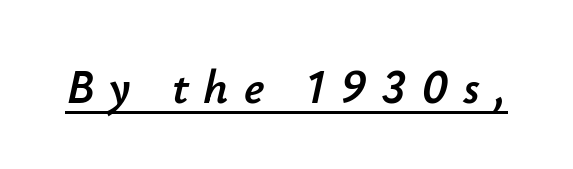
Descenders here cross a horizontal rule under the line. Is this a fixed-width face? No — the glyphs have proportional, varying widths. Spacing between characters has been opened up far beyond the box default. In terms of posture, this sample is oblique.
